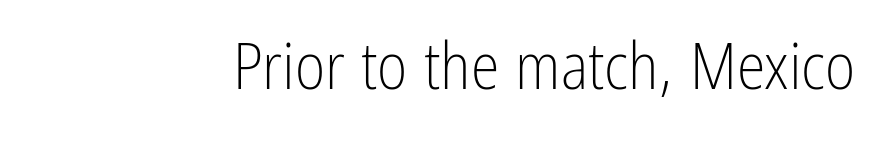
{"serif": "no", "italic": "no", "bold": "no", "weight": "light", "width": "condensed", "stroke_contrast": "low", "x_height": "medium", "monospaced": "no", "underline": "no", "letter_spacing": "normal", "letter_spacing_em": 0.0, "glyph_px": 65}
